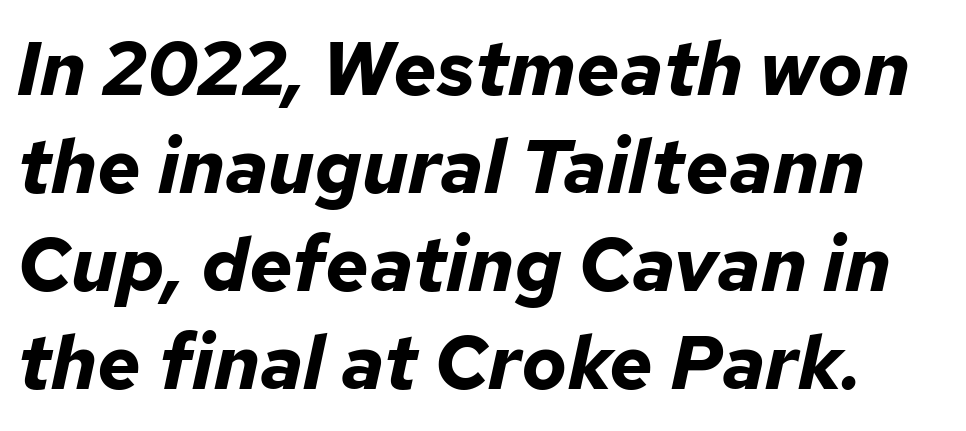
Q: Is the text bold? A: Yes.
Q: Is the text italic (slanted)? A: Yes, it leans right by about 12 degrees.
Q: Is the text underlined? A: No.
Q: Is the spacing between letters normal or unusually wide? A: Normal.
Q: Is the spacing between lines tight, normal or loose? A: Normal.
Q: Width (condensed, normal, or wide)? A: Normal.
Q: Stroke contrast? A: Low.
Q: x-height? A: Medium.
Q: Monospaced? A: No.
